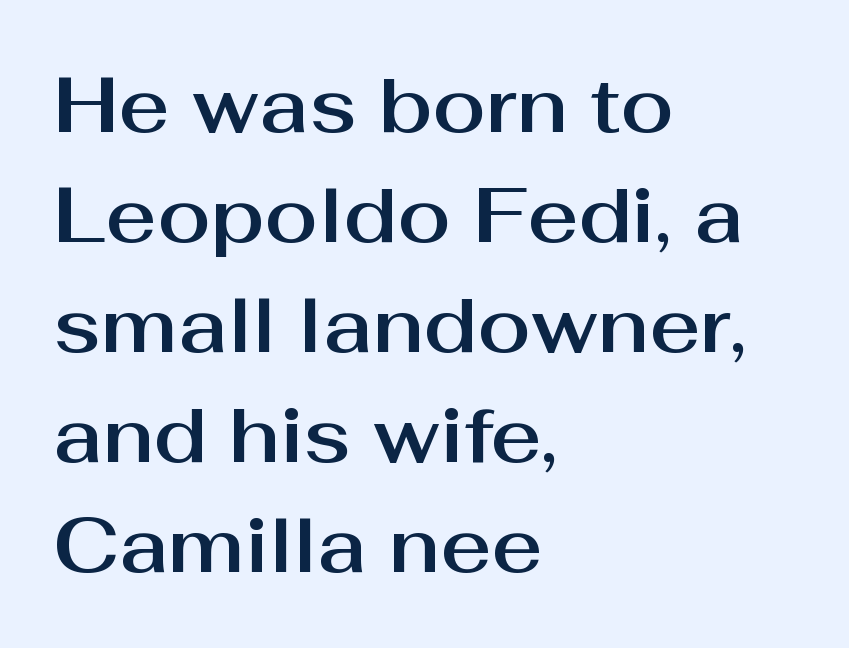
Horizontal bands of white between lines are of average thickness. Spacing between characters is what you'd get straight out of the box. Is this a fixed-width face? No — the glyphs have proportional, varying widths. Look at the bottom of the vertical strokes: they stop flat, with no serifs. The paragraph has a hard left edge and a soft right edge.
